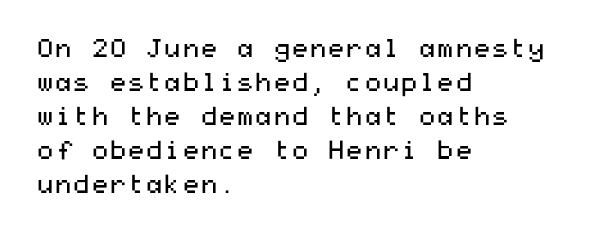
The image shows 26 px text type, upright; set left-aligned, normal line spacing (1.31x), normal letter spacing, not underlined.
